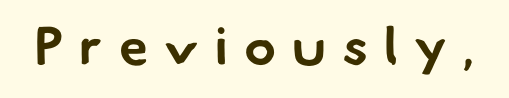
Strokes here are thick enough to call this a true bold. Substantial extra tracking has been applied to these lines. Proportional: the letters do not fall into vertical columns. Underlining? Definitely not there.
